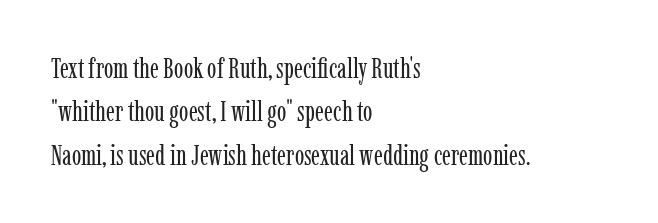
{"serif": "yes", "italic": "no", "bold": "no", "weight": "regular", "width": "condensed", "stroke_contrast": "low", "x_height": "medium", "monospaced": "no", "underline": "no", "align": "left", "line_spacing": "normal", "line_spacing_ratio": 1.55, "letter_spacing": "normal", "letter_spacing_em": 0.0, "glyph_px": 28}
